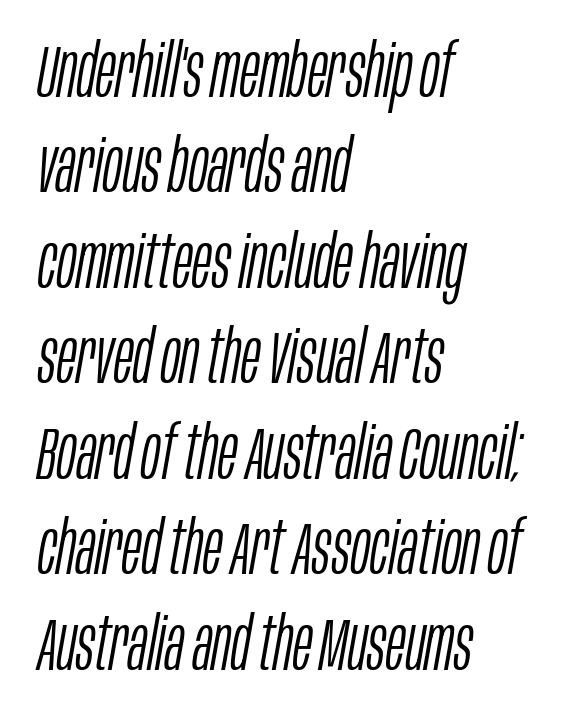
The image shows 74 px light, condensed type, italic (leaning right); set left-aligned, normal line spacing (1.29x), normal letter spacing, not underlined; low stroke contrast and a large x-height.
